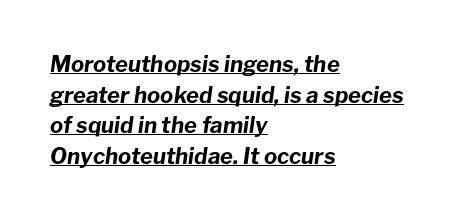
{"italic": "yes", "lean": "right", "slant_degrees": 8, "bold": "yes", "underline": "yes", "align": "left", "line_spacing": "normal", "line_spacing_ratio": 1.39, "letter_spacing": "normal", "letter_spacing_em": 0.0, "glyph_px": 22}
